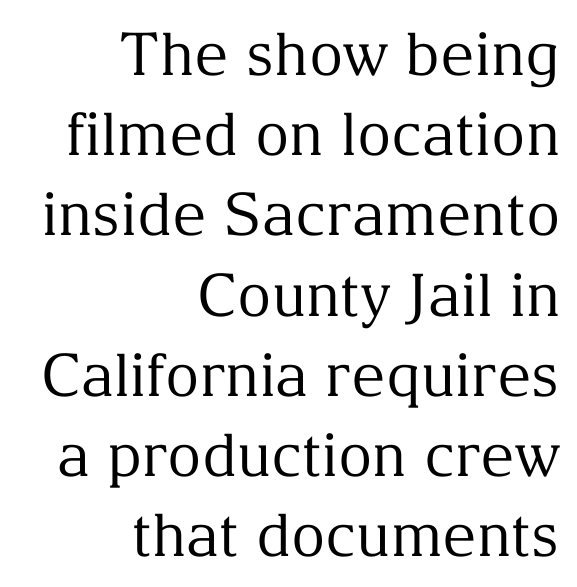
Proportional: the letters do not fall into vertical columns. No heavy texture on the line: the type isn't bold. The letters stand straight up with perfectly vertical stems. The passage is arranged like a letterhead date or caption credit — flush right.
